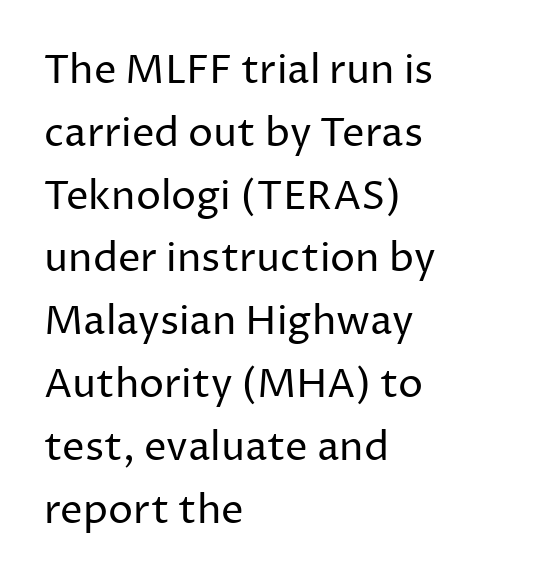
Looks like regular typesetting: each glyph gets only the width it needs. This rendering leaves character spacing at its baseline value. The strokes are not fattened; the text isn't bold. Type style note: lacks serifs. Lines of text with bare space underneath. Each new line begins a customary step beneath the previous one.
